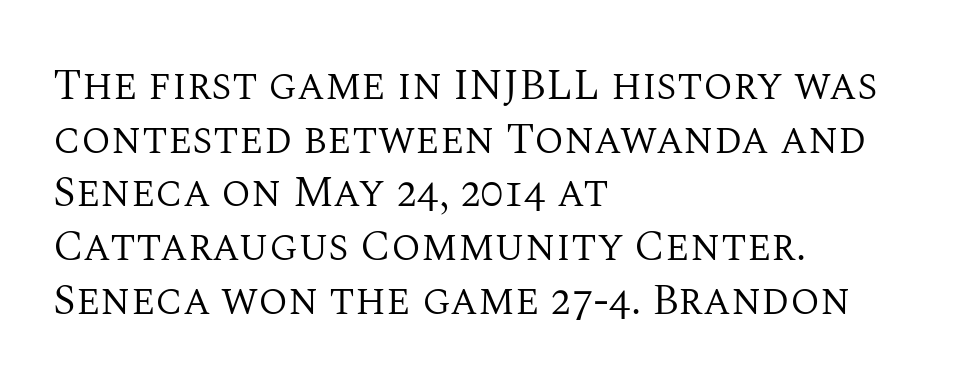
The image shows 43 px regular-weight serif type, upright; set left-aligned, normal line spacing (1.25x), normal letter spacing, not underlined; medium stroke contrast and a large x-height.
